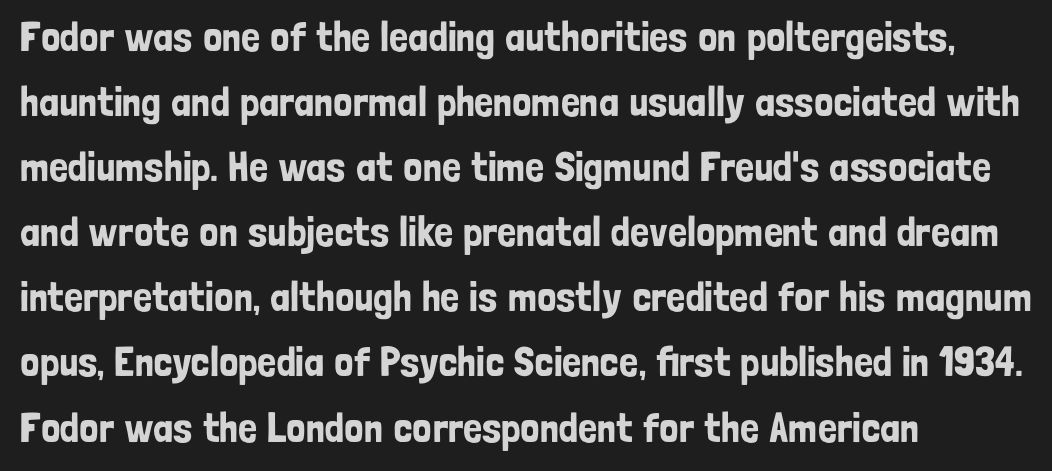
Q: Is the text italic (slanted)? A: No, it is upright.
Q: Is the typeface a serif or a sans-serif typeface? A: Sans-serif.
Q: Is the text underlined? A: No.
Q: How is the paragraph aligned? A: Left-aligned.
Q: Is the spacing between letters normal or unusually wide? A: Normal.
Q: Is the spacing between lines tight, normal or loose? A: Normal.
Q: Width (condensed, normal, or wide)? A: Condensed.
Q: Stroke contrast? A: Low.
Q: x-height? A: Medium.
Q: Monospaced? A: No.
